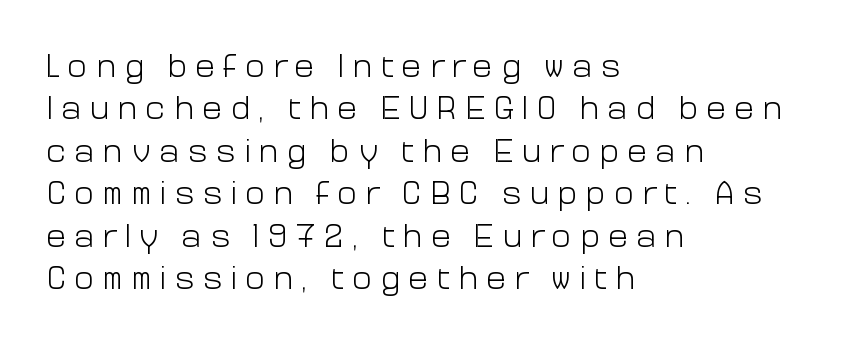
The image shows 34 px light sans-serif type, upright; set left-aligned, normal line spacing (1.25x), unusually wide letter spacing (+0.23 em), not underlined; low stroke contrast and a medium x-height.
